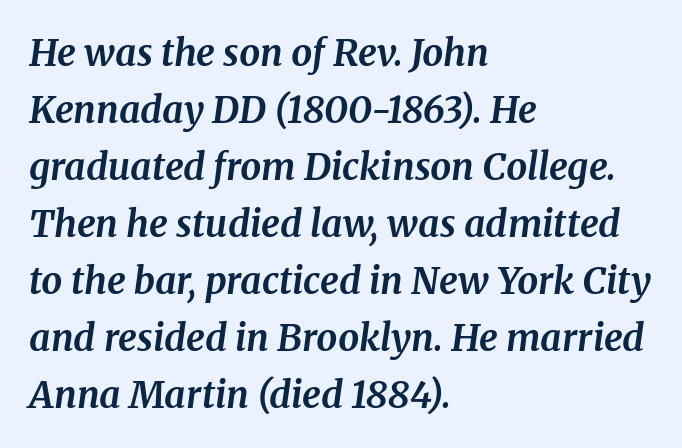
Compared with a centered layout, this one pins lines to the left instead. What stands out about the letter spacing? Nothing — it is the standard amount. Do the characters align in a grid? No, the font is proportional. Does the lettering tilt? It does — this is italic. Quick note: underline off. The rendering uses a moderate line-height, typical for paragraphs.
